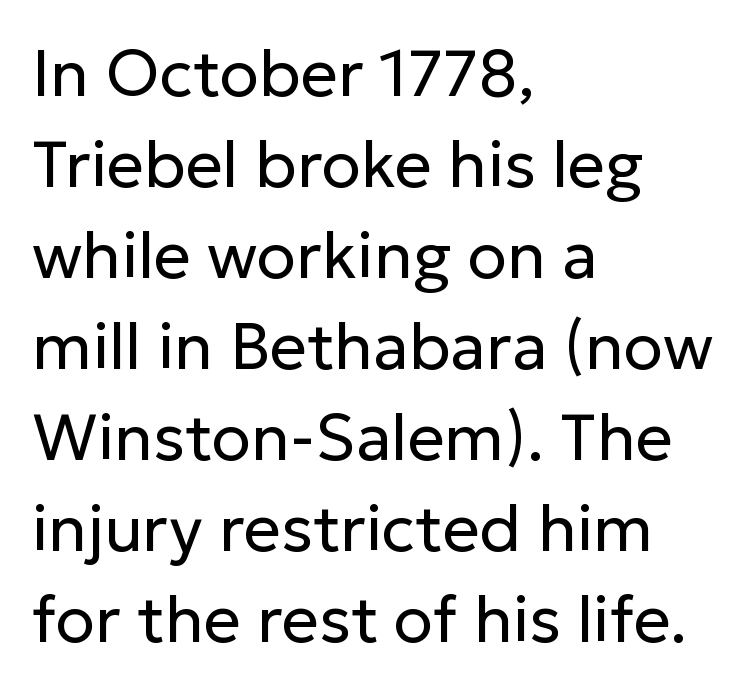
{"serif": "no", "italic": "no", "bold": "no", "weight": "regular", "width": "normal", "stroke_contrast": "low", "x_height": "medium", "monospaced": "no", "underline": "no", "align": "left", "line_spacing": "normal", "line_spacing_ratio": 1.4, "letter_spacing": "normal", "letter_spacing_em": 0.0, "glyph_px": 65}
